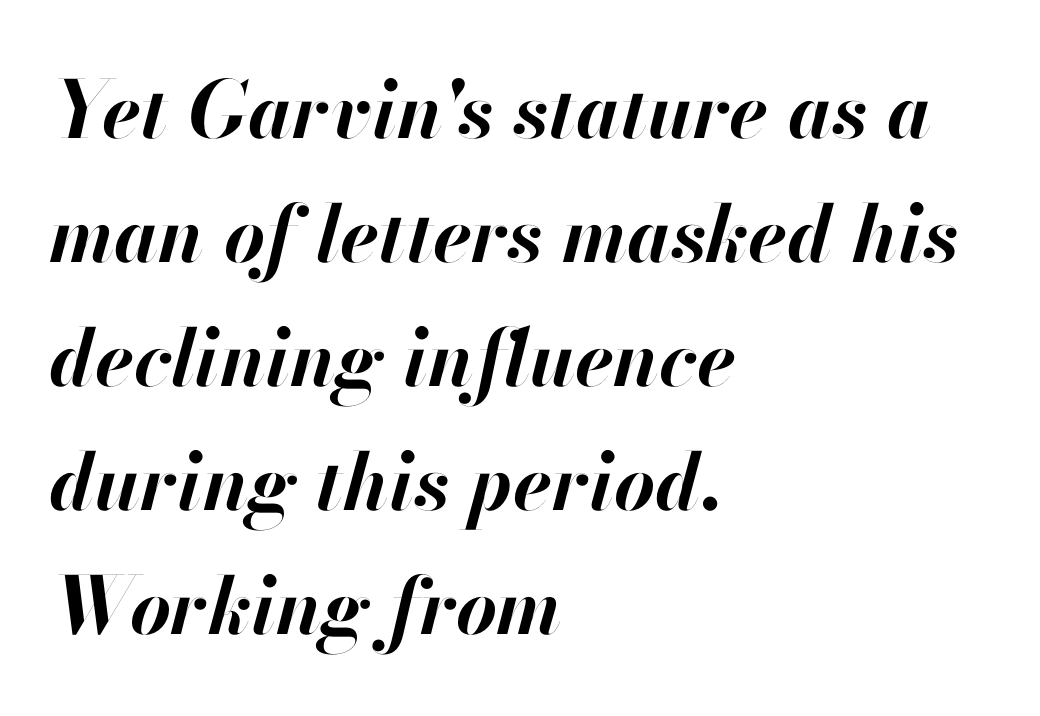
{"italic": "yes", "lean": "right", "slant_degrees": 13, "bold": "yes", "weight": "bold", "width": "normal", "stroke_contrast": "high", "x_height": "small", "monospaced": "no", "underline": "no", "align": "left", "line_spacing": "normal", "line_spacing_ratio": 1.57, "letter_spacing": "normal", "letter_spacing_em": 0.0, "glyph_px": 79}
